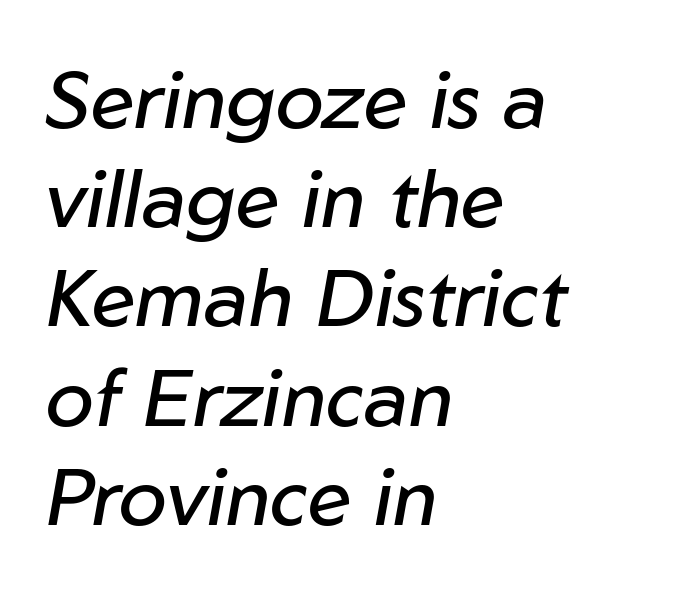
The image shows 80 px regular-weight type, italic (leaning right); set left-aligned, line spacing 1.24x, normal letter spacing, not underlined; low stroke contrast and a medium x-height.
